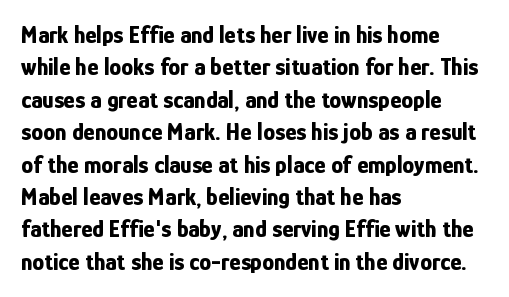
Whoever set this chose a conventional vertical rhythm. Emphasis by weight is at full strength: bold. The setting favours the left margin, as ordinary paragraphs usually do. Glance below the letters and you will spot only blank space. Rendered with straight, roman letterforms.
